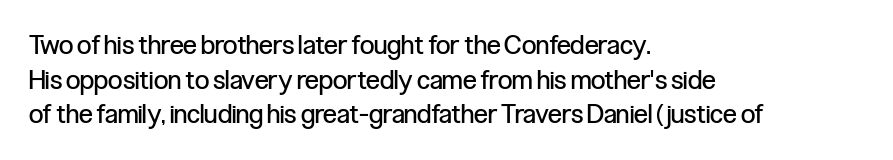
{"italic": "no", "bold": "no", "underline": "no", "align": "left", "line_spacing": "normal", "line_spacing_ratio": 1.33, "letter_spacing": "normal", "letter_spacing_em": 0.0, "glyph_px": 26}
